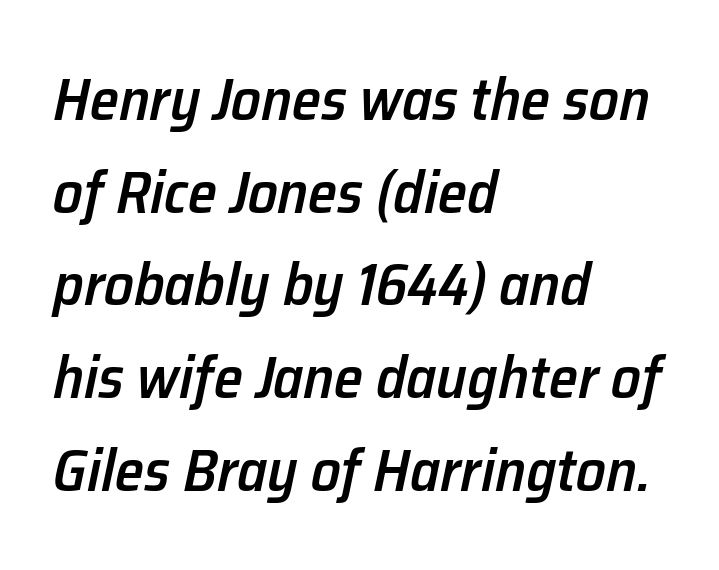
Q: Is the text bold? A: Semi-bold.
Q: Is the text italic (slanted)? A: Yes, it leans right by about 12 degrees.
Q: Is the text underlined? A: No.
Q: How is the paragraph aligned? A: Left-aligned.
Q: Is the spacing between letters normal or unusually wide? A: Normal.
Q: Is the spacing between lines tight, normal or loose? A: Normal.
Q: Width (condensed, normal, or wide)? A: Normal.
Q: Stroke contrast? A: Low.
Q: x-height? A: Medium.
Q: Monospaced? A: No.
